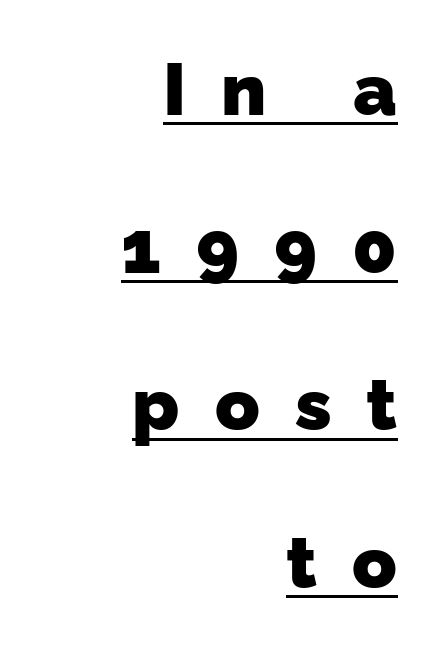
Weight check: bold — yes, fully. The words here are underlined. Examine the stroke ends and you'll find no serifs. Tracking here is generous; glyphs stand well apart from one another. Horizontal bands of white between lines are thick stripes.
